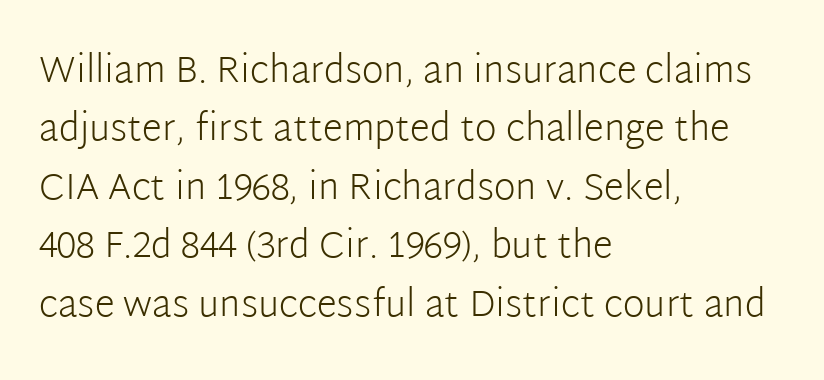
Q: Is the text bold? A: No.
Q: Is the text italic (slanted)? A: No, it is upright.
Q: Is the typeface a serif or a sans-serif typeface? A: Sans-serif.
Q: Is the text underlined? A: No.
Q: How is the paragraph aligned? A: Left-aligned.
Q: Is the spacing between letters normal or unusually wide? A: Normal.
Q: Is the spacing between lines tight, normal or loose? A: Normal.
Q: Width (condensed, normal, or wide)? A: Normal.
Q: Stroke contrast? A: Low.
Q: x-height? A: Medium.
Q: Monospaced? A: No.
